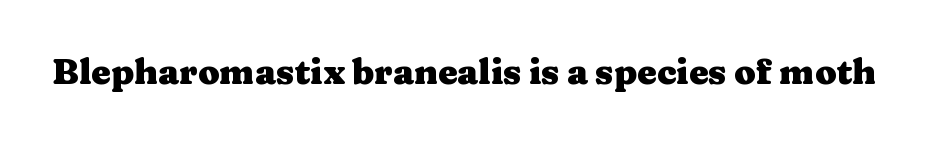
{"serif": "yes", "italic": "no", "bold": "yes", "weight": "heavy", "width": "wide", "stroke_contrast": "medium", "x_height": "medium", "monospaced": "no", "underline": "no", "letter_spacing": "normal", "letter_spacing_em": 0.0, "glyph_px": 35}
